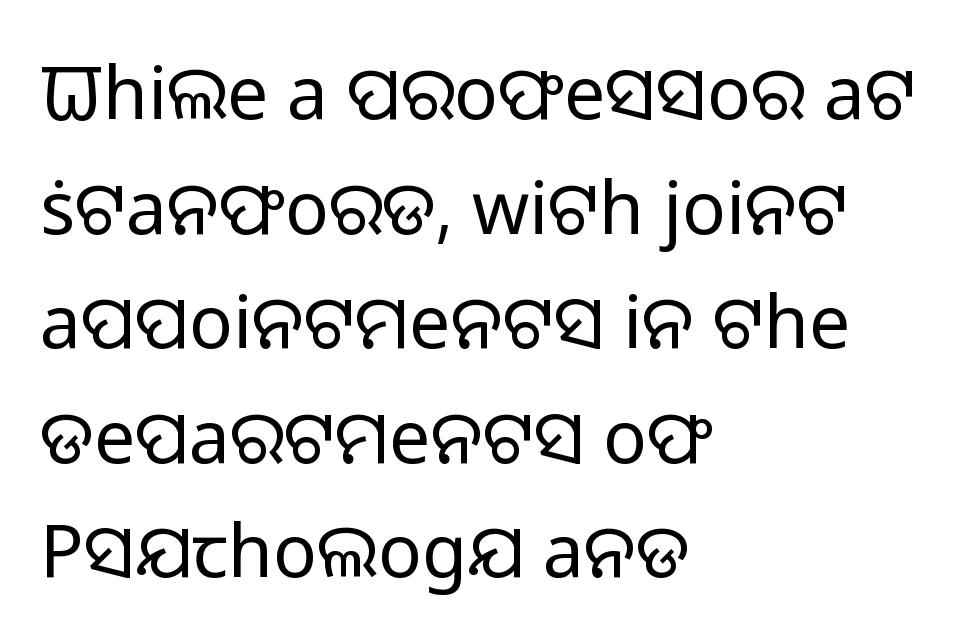
Compared with a centered layout, this one pins lines to the left instead. Vertically, the passage feels balanced, rows spaced as you'd expect. Letter spacing: default. No extra ink here — the face is not bold. These lines are composed in type without serifs.
